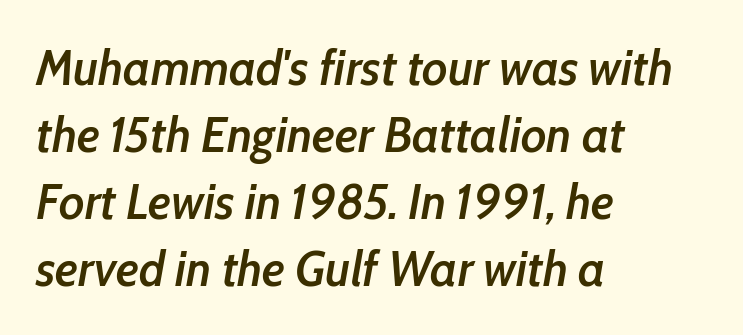
{"italic": "yes", "lean": "right", "slant_degrees": 10, "bold": "semi", "weight": "semibold", "width": "condensed", "stroke_contrast": "low", "x_height": "medium", "monospaced": "no", "underline": "no", "align": "left", "line_spacing": "normal", "line_spacing_ratio": 1.34, "letter_spacing": "normal", "letter_spacing_em": 0.0, "glyph_px": 50}
